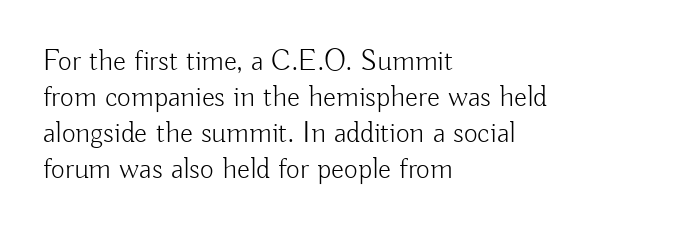
{"serif": "no", "italic": "no", "bold": "no", "weight": "light", "width": "normal", "stroke_contrast": "low", "x_height": "small", "monospaced": "no", "underline": "no", "align": "left", "line_spacing_ratio": 1.2, "letter_spacing": "normal", "letter_spacing_em": 0.0, "glyph_px": 30}
